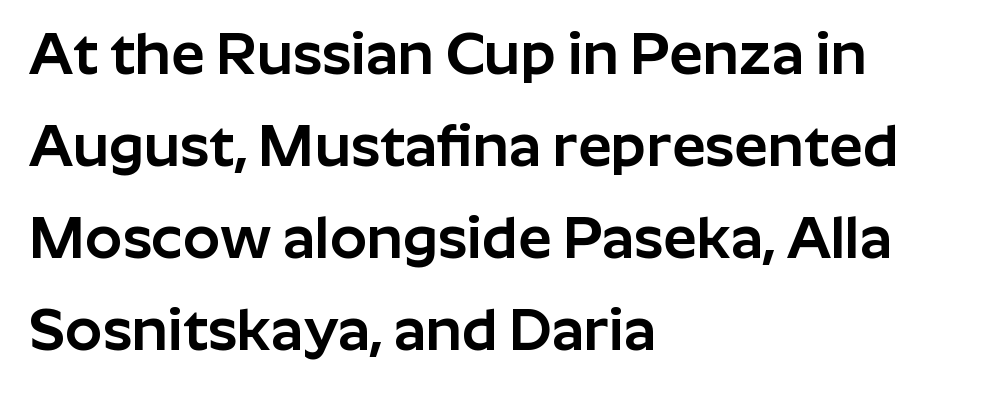
Q: Is the text italic (slanted)? A: No, it is upright.
Q: Is the typeface a serif or a sans-serif typeface? A: Sans-serif.
Q: Is the text underlined? A: No.
Q: How is the paragraph aligned? A: Left-aligned.
Q: Is the spacing between letters normal or unusually wide? A: Normal.
Q: Is the spacing between lines tight, normal or loose? A: Normal.
Q: Width (condensed, normal, or wide)? A: Normal.
Q: Stroke contrast? A: Low.
Q: x-height? A: Medium.
Q: Monospaced? A: No.
